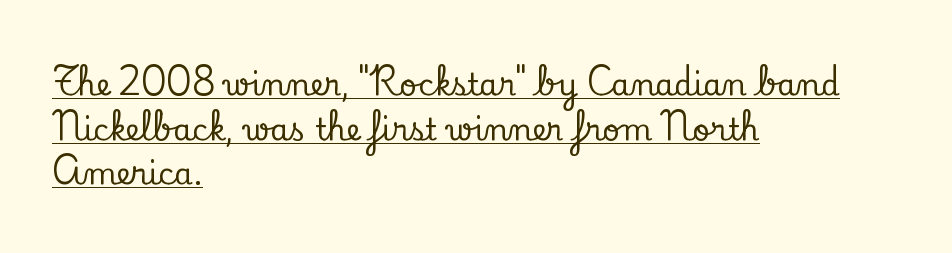
The image shows 30 px serif type, upright; set left-aligned, normal line spacing (1.49x), normal letter spacing, underlined; low stroke contrast and a small x-height.
